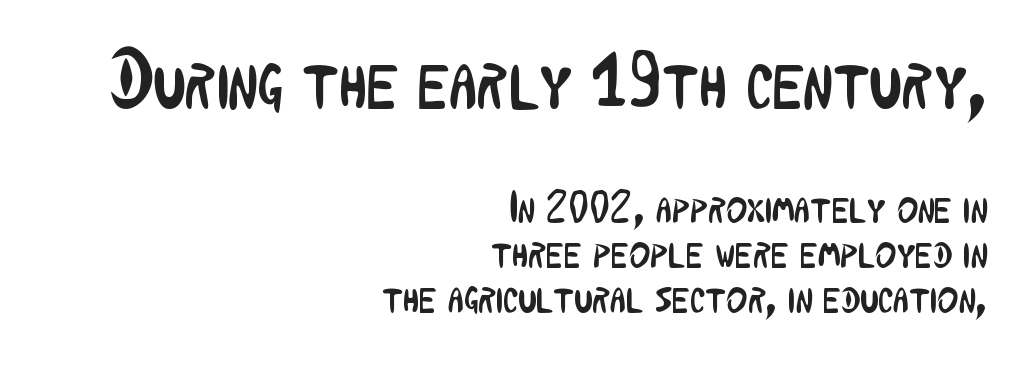
Interline gaps are noticeably narrow in this sample. Vertical stems look standard width or narrower in stroke. Words appear dense and cohesive because spacing is normal. The letters advance in unequal steps, a hallmark of proportional type. The letters in the upper block stand taller than those in the block below. Typeset ragged left — the right edge is the straight one.
